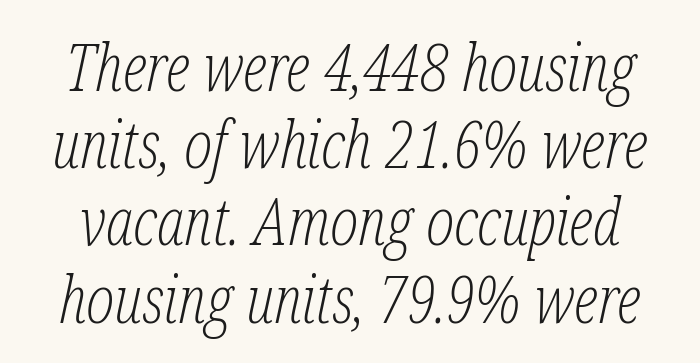
Q: Is the text bold? A: No.
Q: Is the text italic (slanted)? A: Yes, it leans right by about 12 degrees.
Q: Is the typeface a serif or a sans-serif typeface? A: Serif.
Q: Is the text underlined? A: No.
Q: Is the spacing between letters normal or unusually wide? A: Normal.
Q: Width (condensed, normal, or wide)? A: Condensed.
Q: Stroke contrast? A: Low.
Q: x-height? A: Medium.
Q: Monospaced? A: No.
